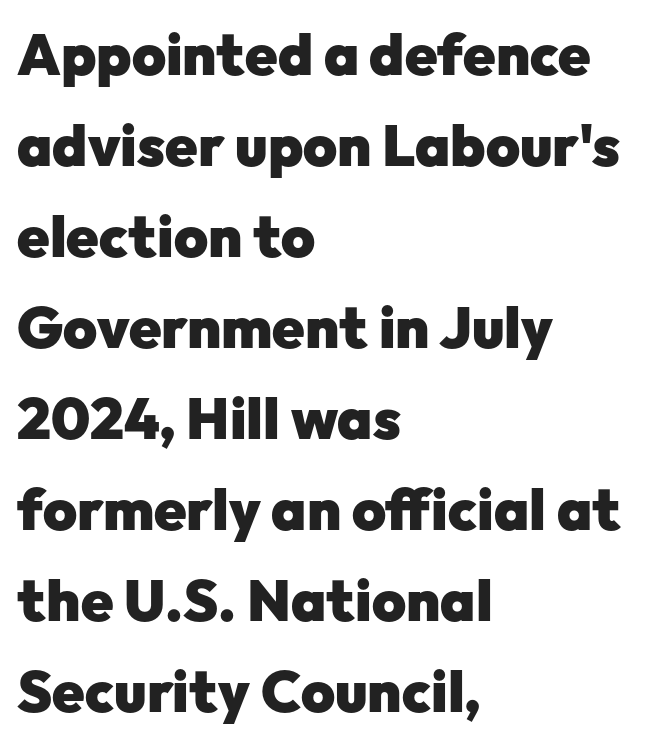
The image shows 58 px heavy sans-serif type, upright; set left-aligned, normal line spacing (1.57x), normal letter spacing, not underlined; low stroke contrast and a medium x-height.
